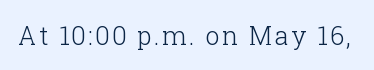
The image shows 25 px text type, upright; set not underlined.
